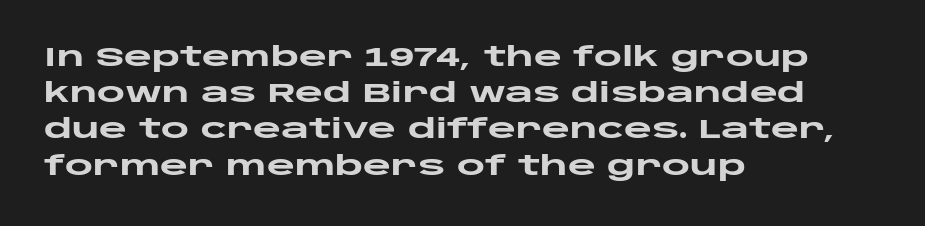
Does the weight exceed regular? Yes, all the way to bold. Inter-character spacing is left at the font's built-in metrics. If you drew a ruler down the left edge, every line would touch it. Only glyphs here, with clear space below each row. This sample keeps an unexceptional amount of space between lines.
